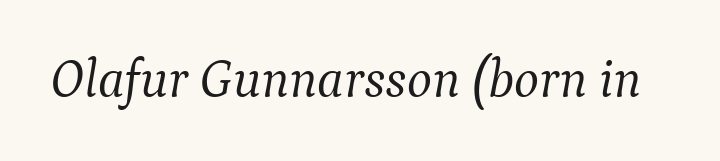
{"serif": "yes", "italic": "yes", "lean": "right", "slant_degrees": 9, "bold": "no", "weight": "light", "width": "normal", "stroke_contrast": "medium", "x_height": "medium", "monospaced": "no", "underline": "no", "letter_spacing": "normal", "letter_spacing_em": 0.0, "glyph_px": 53}
